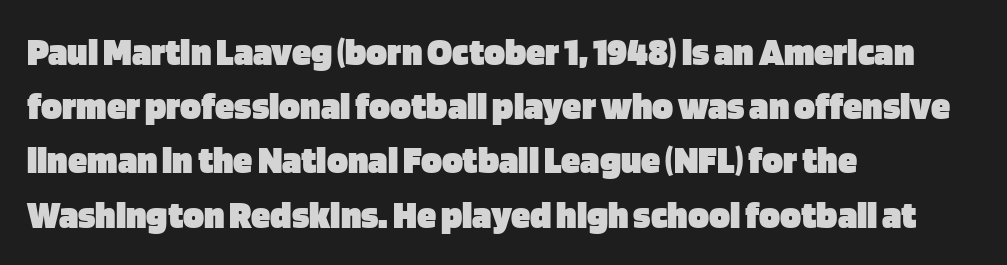
{"serif": "no", "italic": "no", "bold": "yes", "weight": "heavy", "width": "normal", "stroke_contrast": "low", "x_height": "large", "monospaced": "no", "underline": "no", "align": "left", "line_spacing": "normal", "line_spacing_ratio": 1.39, "letter_spacing": "normal", "letter_spacing_em": 0.0, "glyph_px": 39}
